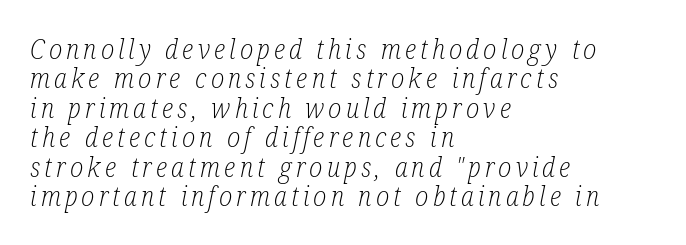
The image shows 27 px text type, italic (leaning right); set left-aligned, tight line spacing (1.09x), not underlined.
